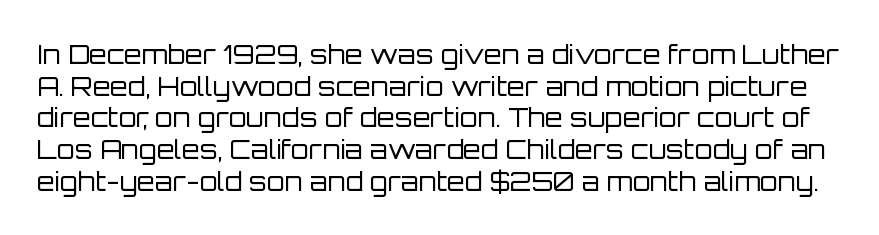
{"italic": "no", "bold": "no", "underline": "no", "line_spacing_ratio": 1.22, "letter_spacing": "normal", "letter_spacing_em": 0.0, "glyph_px": 26}
